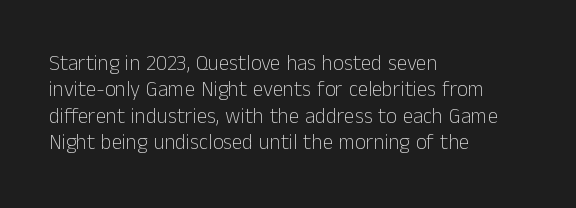
The rendering uses a moderate line-height, typical for paragraphs. Only glyphs here, with clear space below each row. The passage is arranged the way most books set body copy — flush left. Spacing between characters is what you'd get straight out of the box.
